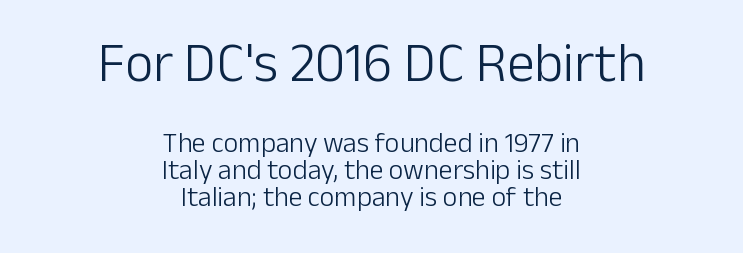
Very little white space separates one row of letters from the next. Short note: letters normally spaced. No heavy texture on the line: the type isn't bold. Looks like regular typesetting: each glyph gets only the width it needs. The face used here appears at its bigger size in the upper chunk. This sample uses a sans-serif face.
